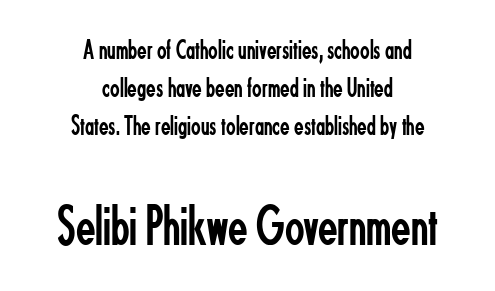
Tracking here is standard; glyphs follow each other at the usual distance. This sample uses an upright cut, with every glyph sitting square on the baseline. Is this a fixed-width face? No — the glyphs have proportional, varying widths. Layout note: lines centered. Does the bottom block carry the larger type? Yes, it does.
